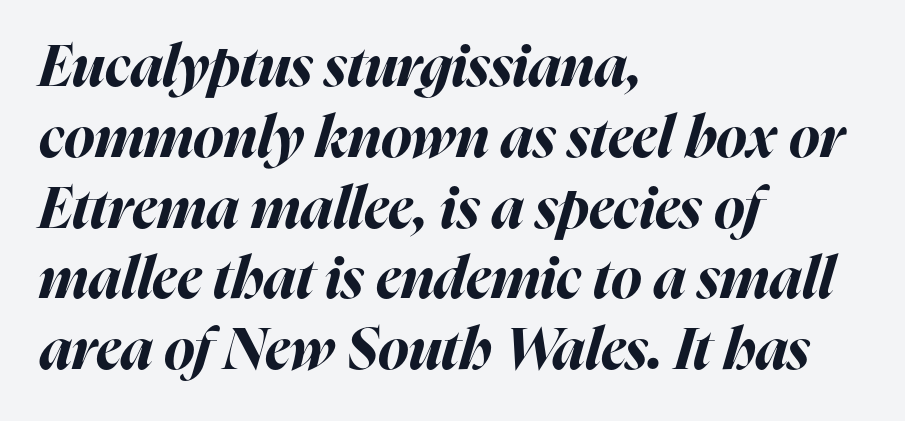
A typesetter would call this proportional, since set widths differ per character. The tracking reads as untouched default to a designer's eye. Descenders are the only things crossing below the line. Typographic density is high because the face is bold. This sample uses an oblique cut, with every glyph tilted off the vertical.
